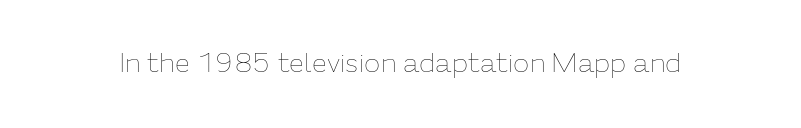
Q: Is the text bold? A: No.
Q: Is the text italic (slanted)? A: No, it is upright.
Q: Is the text underlined? A: No.
Q: Is the spacing between letters normal or unusually wide? A: Normal.
